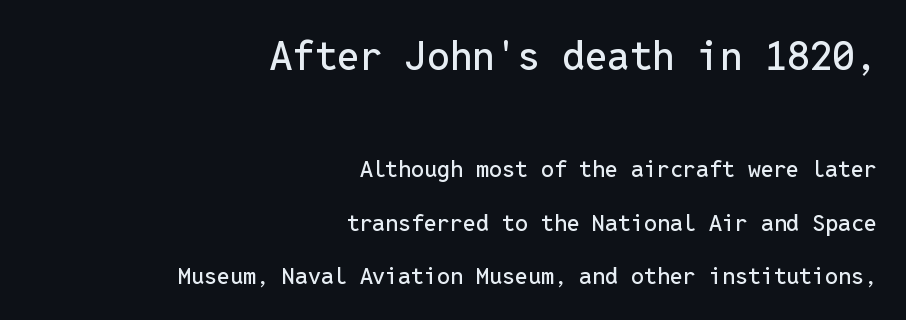
{"serif": "no", "italic": "no", "width": "normal", "stroke_contrast": "low", "x_height": "medium", "monospaced": "yes", "underline": "no", "align": "right", "line_spacing": "loose", "line_spacing_ratio": 2.31, "letter_spacing": "normal", "letter_spacing_em": 0.0, "larger_block": "first", "size_ratio": 1.74, "glyph_px": 40}
